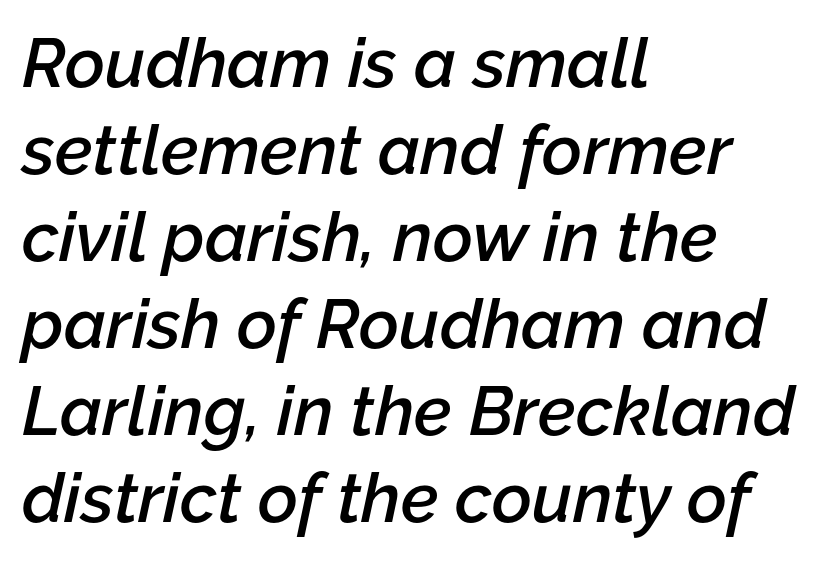
Q: Is the text bold? A: Semi-bold.
Q: Is the text italic (slanted)? A: Yes, it leans right by about 12 degrees.
Q: Is the text underlined? A: No.
Q: How is the paragraph aligned? A: Left-aligned.
Q: Is the spacing between letters normal or unusually wide? A: Normal.
Q: Is the spacing between lines tight, normal or loose? A: Normal.
Q: Width (condensed, normal, or wide)? A: Normal.
Q: Stroke contrast? A: Low.
Q: x-height? A: Medium.
Q: Monospaced? A: No.
